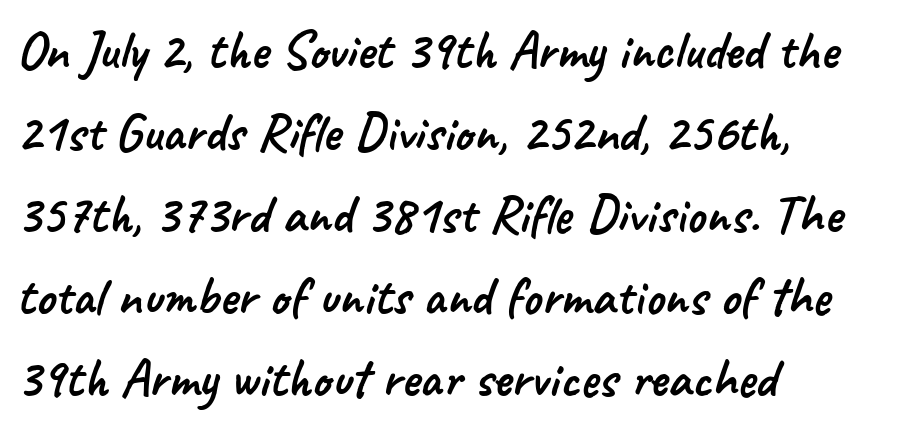
{"serif": "no", "width": "normal", "stroke_contrast": "low", "x_height": "small", "monospaced": "no", "underline": "no", "align": "left", "line_spacing": "normal", "line_spacing_ratio": 1.52, "letter_spacing": "normal", "letter_spacing_em": 0.0, "glyph_px": 54}
